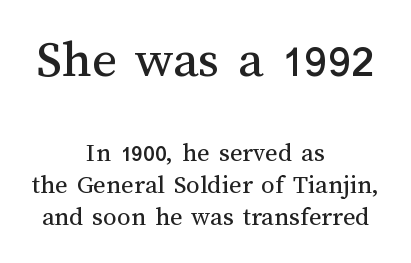
{"italic": "no", "bold": "no", "weight": "regular", "width": "normal", "stroke_contrast": "medium", "x_height": "medium", "monospaced": "no", "underline": "no", "align": "center", "line_spacing_ratio": 1.18, "letter_spacing": "normal", "letter_spacing_em": 0.0, "larger_block": "first", "size_ratio": 2.0, "glyph_px": 54}
